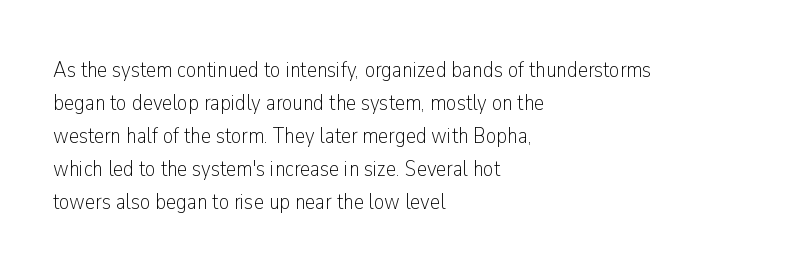
Does extra space separate the letters? No, they use regular spacing. The rendering anchors every line to the left-hand side. The axis of the letterforms is exactly vertical. These lines sit exactly where default settings would place them. Ink coverage per letter is moderate at most. Bare-footed words on every line.
